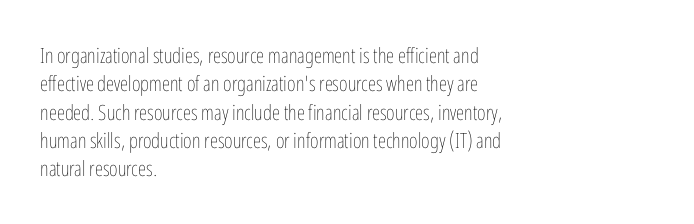
{"italic": "no", "bold": "no", "underline": "no", "align": "left", "line_spacing": "normal", "line_spacing_ratio": 1.35, "letter_spacing": "normal", "letter_spacing_em": 0.0, "glyph_px": 21}
